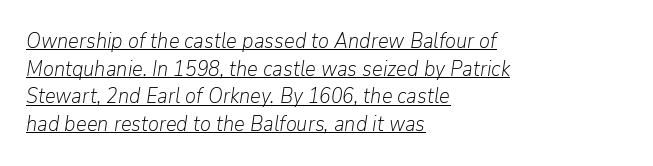
The image shows 21 px text type, italic (leaning right); set left-aligned, normal line spacing (1.32x), normal letter spacing, underlined.
